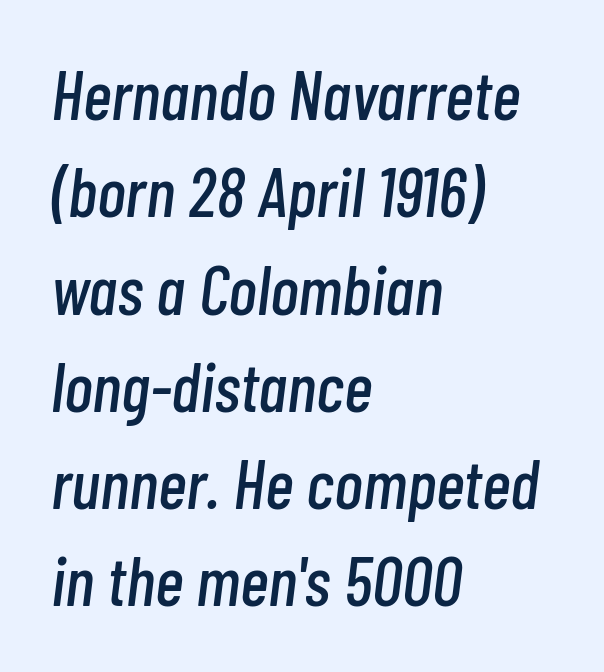
Q: Is the text italic (slanted)? A: Yes, it leans right by about 7 degrees.
Q: Is the text underlined? A: No.
Q: How is the paragraph aligned? A: Left-aligned.
Q: Is the spacing between letters normal or unusually wide? A: Normal.
Q: Is the spacing between lines tight, normal or loose? A: Normal.
Q: Width (condensed, normal, or wide)? A: Condensed.
Q: Stroke contrast? A: Low.
Q: x-height? A: Medium.
Q: Monospaced? A: No.
